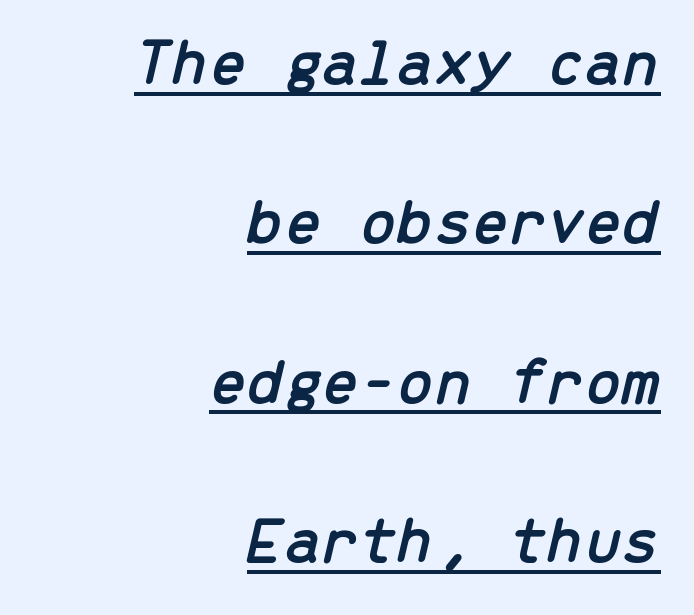
The image shows 67 px text type, italic (leaning right), monospaced; set right-aligned, loose line spacing (2.38x), normal letter spacing, underlined; low stroke contrast and a medium x-height.
